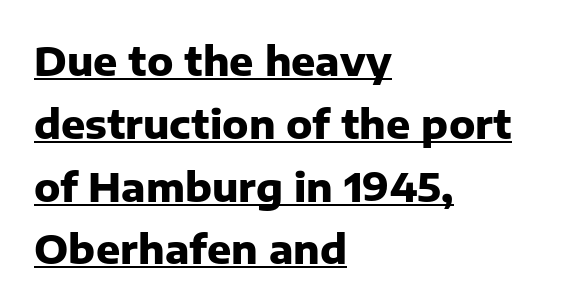
The image shows 40 px heavy sans-serif type, upright; set left-aligned, normal line spacing (1.57x), normal letter spacing, underlined; low stroke contrast and a medium x-height.
